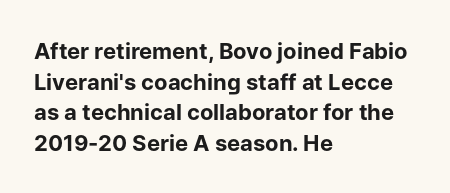
If you drew a line through each stem, it would be perfectly vertical. A normal amount of white space separates one row of letters from the next. Unmarked baselines from the first word to the last. Pretty heavy lettering here — definitely bold. The paragraph has a hard left edge and a soft right edge. These lines keep a tight, regular rhythm from letter to letter.
